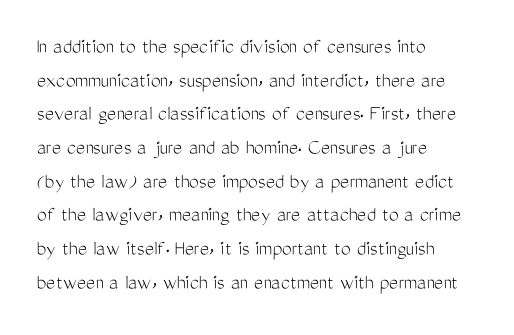
{"italic": "no", "bold": "no", "underline": "no", "align": "left", "line_spacing": "normal", "line_spacing_ratio": 1.53, "letter_spacing": "normal", "letter_spacing_em": 0.0, "glyph_px": 22}
